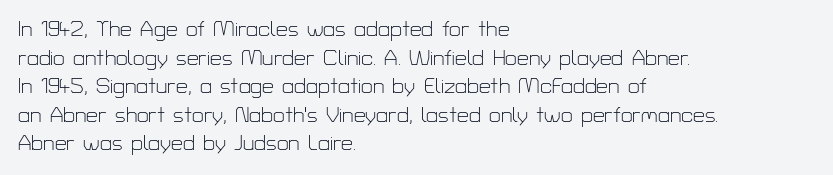
The image shows 21 px text type, upright; set left-aligned, normal line spacing (1.36x), normal letter spacing, not underlined.
